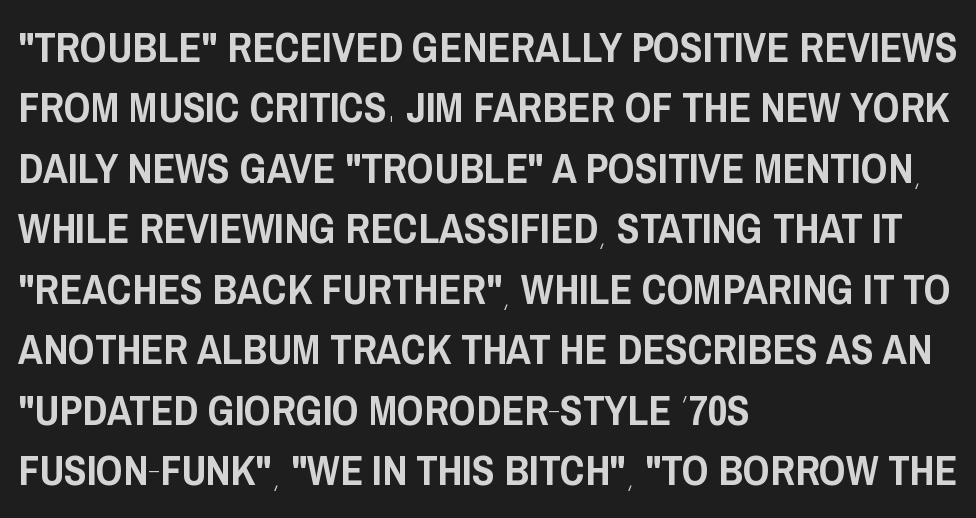
The image shows 42 px condensed sans-serif type, upright; set left-aligned, normal line spacing (1.44x), normal letter spacing, not underlined; low stroke contrast and a large x-height.
